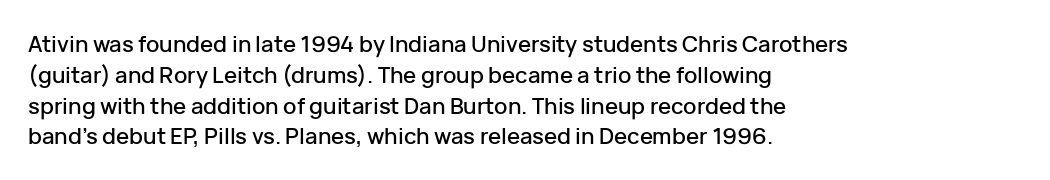
Q: Is the text italic (slanted)? A: No, it is upright.
Q: Is the text underlined? A: No.
Q: How is the paragraph aligned? A: Left-aligned.
Q: Is the spacing between letters normal or unusually wide? A: Normal.
Q: Is the spacing between lines tight, normal or loose? A: Normal.
